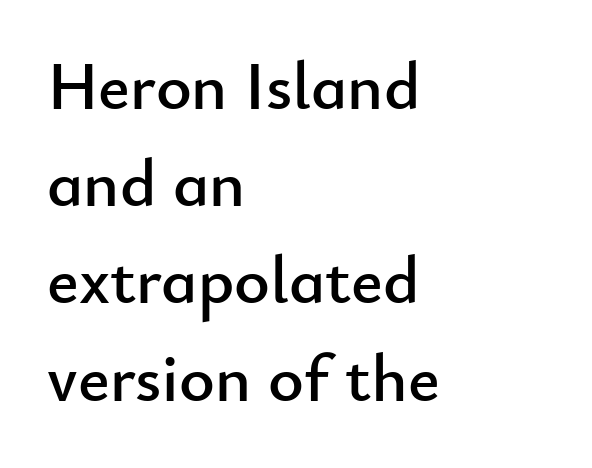
The image shows 68 px sans-serif type, upright; set left-aligned, normal line spacing (1.43x), normal letter spacing, not underlined; low stroke contrast and a small x-height.
